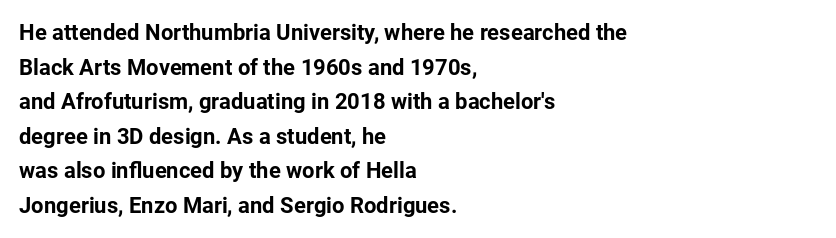
Q: Is the text bold? A: Yes.
Q: Is the text italic (slanted)? A: No, it is upright.
Q: Is the text underlined? A: No.
Q: How is the paragraph aligned? A: Left-aligned.
Q: Is the spacing between letters normal or unusually wide? A: Normal.
Q: Is the spacing between lines tight, normal or loose? A: Normal.
